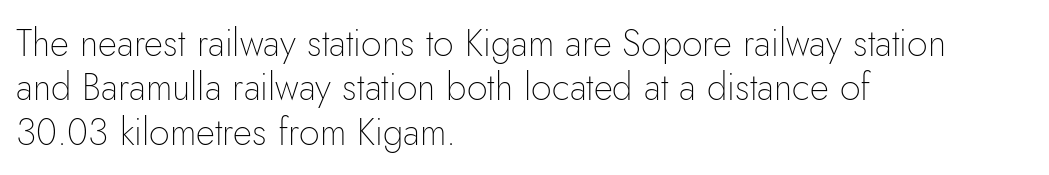
The rendering uses natural spacing where letterforms have individual widths. Line starts are locked; line ends wander. Caption: face not bold, strokes unweighted. Clear beneath every line of the passage.
